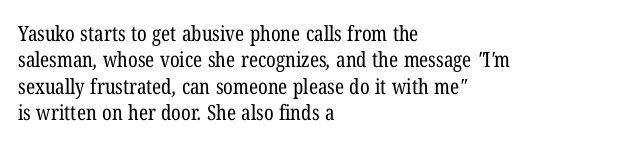
Q: Is the text bold? A: No.
Q: Is the text underlined? A: No.
Q: How is the paragraph aligned? A: Left-aligned.
Q: Is the spacing between letters normal or unusually wide? A: Normal.
Q: Is the spacing between lines tight, normal or loose? A: Normal.
